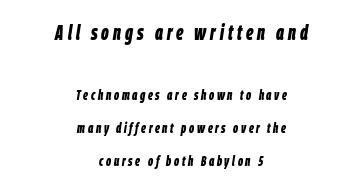
Q: Is the text bold? A: Yes.
Q: Is the text italic (slanted)? A: Yes, it leans right by about 9 degrees.
Q: Is the text underlined? A: No.
Q: How is the paragraph aligned? A: Centered.
Q: Is the spacing between lines tight, normal or loose? A: Loose.
Q: Which block of text is set in a larger size, the first (top) or the second (bottom)? A: The first (top) one.
